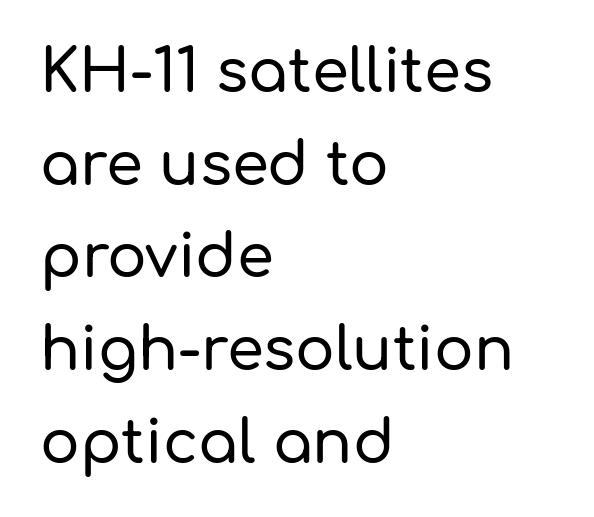
Successive baselines arrive at the customary interval. There is no visible air inserted between adjacent glyphs. The paragraph has a hard left edge and a soft right edge. The typography opts for an upright posture over an oblique one. Think of a printed novel: that variable character pitch is what you see here.
